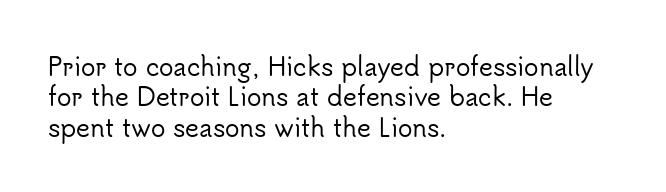
{"italic": "no", "underline": "no", "align": "left", "line_spacing": "normal", "line_spacing_ratio": 1.27, "letter_spacing": "normal", "letter_spacing_em": 0.0, "glyph_px": 24}
